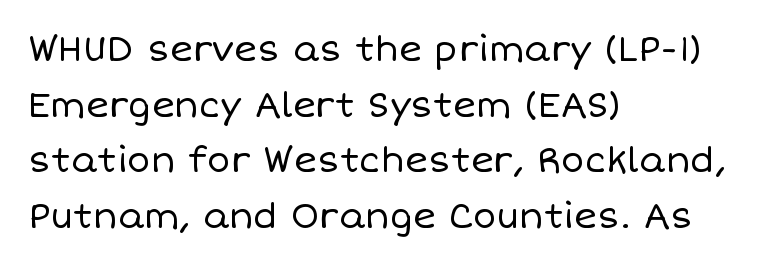
{"italic": "no", "bold": "no", "weight": "regular", "width": "normal", "stroke_contrast": "low", "x_height": "large", "monospaced": "no", "underline": "no", "align": "left", "line_spacing": "normal", "line_spacing_ratio": 1.59, "letter_spacing": "normal", "letter_spacing_em": 0.0, "glyph_px": 35}
